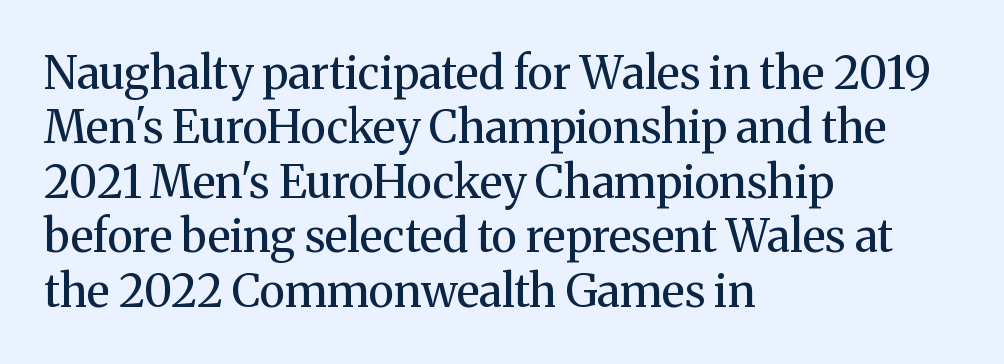
Q: Is the text bold? A: No.
Q: Is the text italic (slanted)? A: No, it is upright.
Q: Is the typeface a serif or a sans-serif typeface? A: Serif.
Q: Is the text underlined? A: No.
Q: How is the paragraph aligned? A: Left-aligned.
Q: Is the spacing between letters normal or unusually wide? A: Normal.
Q: Width (condensed, normal, or wide)? A: Normal.
Q: Stroke contrast? A: Medium.
Q: x-height? A: Medium.
Q: Monospaced? A: No.
